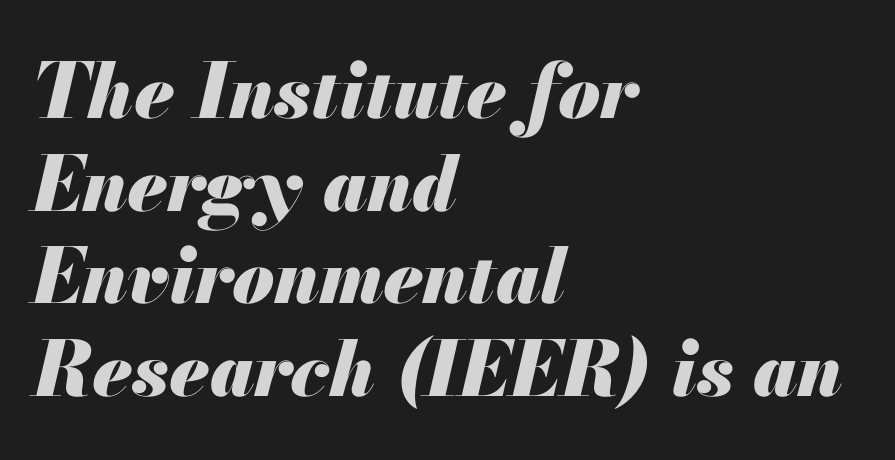
The passage shown has conventional tracking throughout. Notice how the stems are inclined rather than vertical — that's the hallmark of italics. Varying glyph widths throughout — classic text-font behaviour. This is heavy type, rendered in bold. The paragraph has a hard left edge and a soft right edge.
